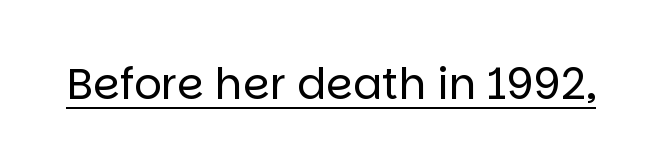
The image shows 43 px regular-weight sans-serif type, upright; set normal letter spacing, underlined; low stroke contrast and a large x-height.
